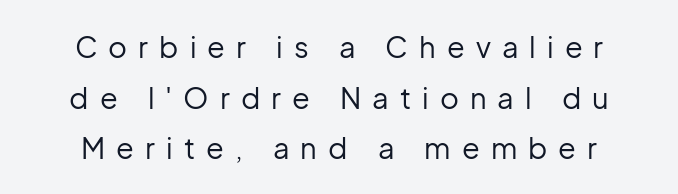
Q: Is the text bold? A: No.
Q: Is the text italic (slanted)? A: No, it is upright.
Q: Is the typeface a serif or a sans-serif typeface? A: Sans-serif.
Q: Is the text underlined? A: No.
Q: How is the paragraph aligned? A: Centered.
Q: Is the spacing between letters normal or unusually wide? A: Unusually wide.
Q: Width (condensed, normal, or wide)? A: Normal.
Q: Stroke contrast? A: Low.
Q: x-height? A: Medium.
Q: Monospaced? A: No.
